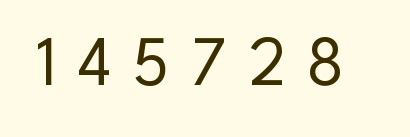
The image shows 70 px regular-weight sans-serif type, upright; set unusually wide letter spacing (+0.3 em), not underlined; low stroke contrast and a small x-height.
